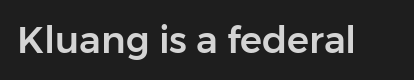
{"serif": "no", "italic": "no", "width": "normal", "stroke_contrast": "low", "x_height": "medium", "monospaced": "no", "underline": "no", "letter_spacing": "normal", "letter_spacing_em": 0.0, "glyph_px": 37}
